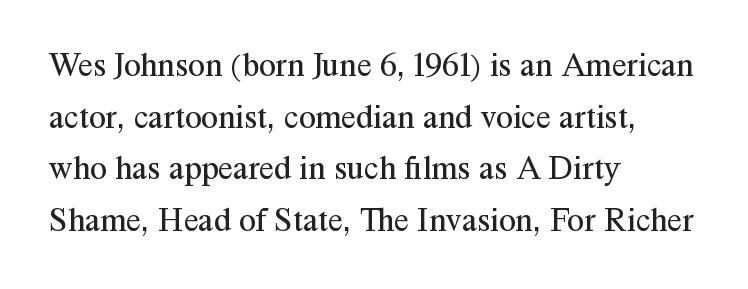
Upright lettering throughout. The passage shown is not underscored anywhere. A serif font was chosen for this passage. Which margin do the lines hug? The left one — the right edge is uneven. How would I describe the line gaps? Plain and ordinary.
